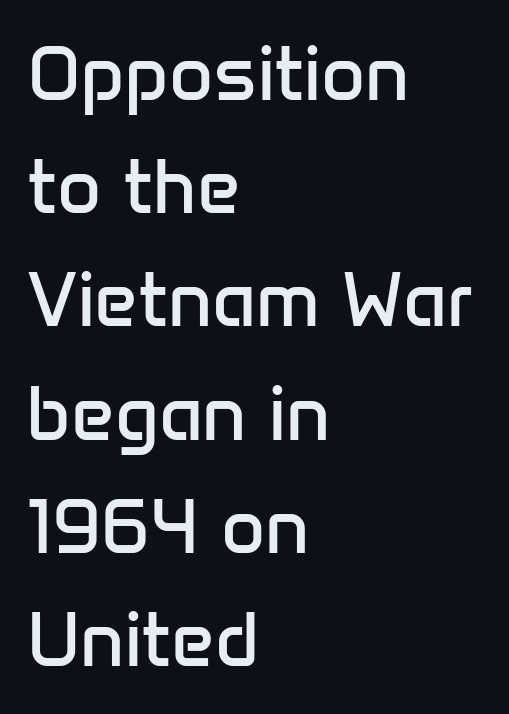
Q: Is the text bold? A: No.
Q: Is the text italic (slanted)? A: No, it is upright.
Q: Is the typeface a serif or a sans-serif typeface? A: Sans-serif.
Q: Is the text underlined? A: No.
Q: How is the paragraph aligned? A: Left-aligned.
Q: Is the spacing between letters normal or unusually wide? A: Normal.
Q: Is the spacing between lines tight, normal or loose? A: Normal.
Q: Width (condensed, normal, or wide)? A: Normal.
Q: Stroke contrast? A: Low.
Q: x-height? A: Medium.
Q: Monospaced? A: No.
